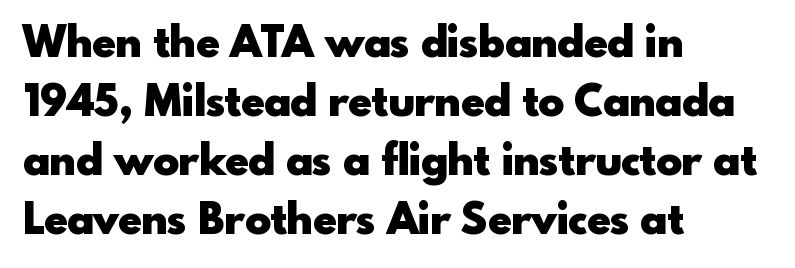
The image shows 43 px heavy sans-serif type, upright; set left-aligned, normal line spacing (1.37x), normal letter spacing, not underlined; a small x-height.
